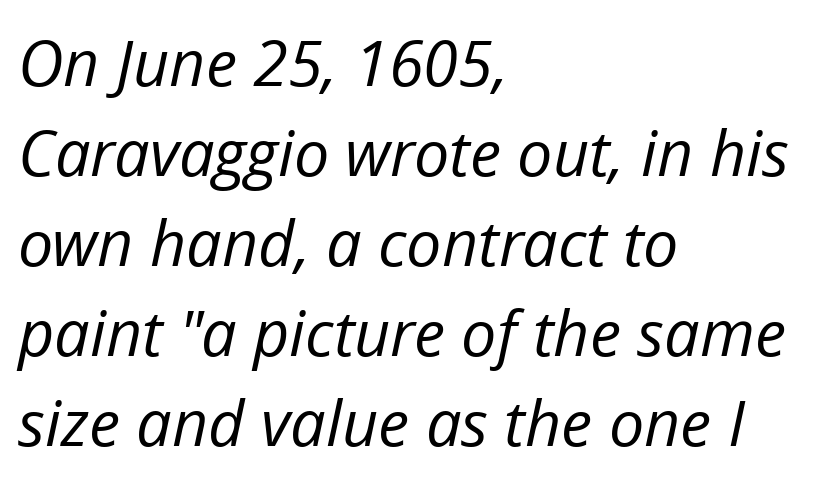
Line beginnings align vertically; line endings do not. A typesetter would call this proportional, since set widths differ per character. The leading is moderate, giving the passage an even texture. In terms of letterspacing, this is plain default setting. Lines of text with bare space underneath. The cut favours lightness, reaching ordinary text weight at its darkest.
